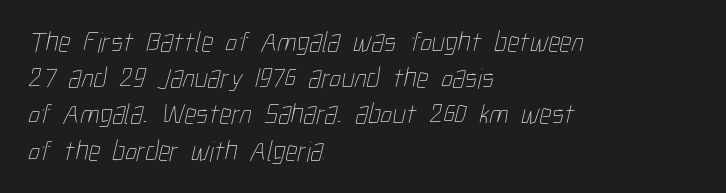
Weight: not bold — regular or lighter. The string is rendered with underlining switched off. The paragraph has a hard left edge and a soft right edge. The rows are spaced the way most documents space them. Spacing verdict: proportional, widths tailored to each character. There is no visible air inserted between adjacent glyphs.
